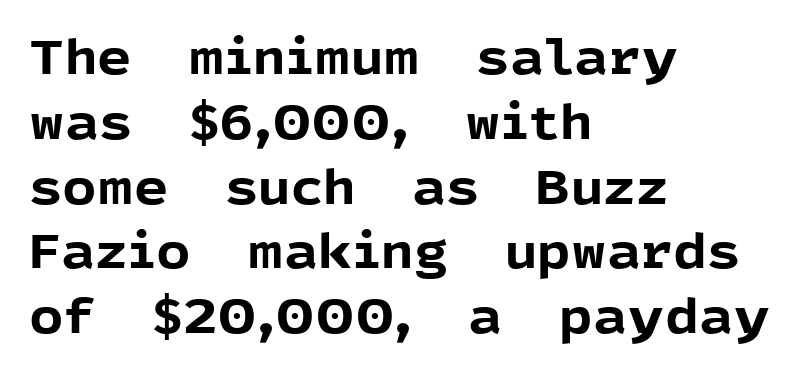
The image shows 48 px bold sans-serif type, upright; set left-aligned, normal line spacing (1.35x), normal letter spacing, not underlined; a medium x-height.
